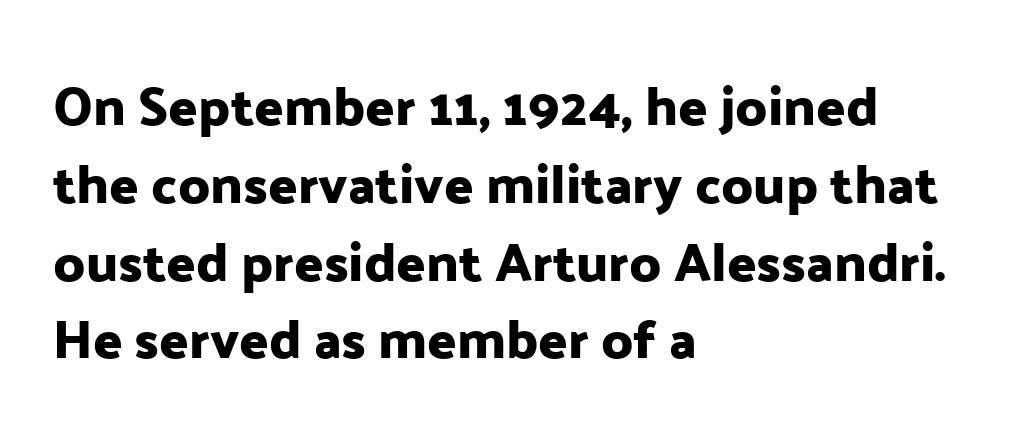
Italic: no, the glyphs are upright roman. The passage shown is not underscored anywhere. Think of a printed novel: that variable character pitch is what you see here. Observe the absence of serifs on each vertical stroke in this sample. Horizontal alignment here is leftward, the default for most running prose. Students, observe: this is what conventionally led text looks like.
